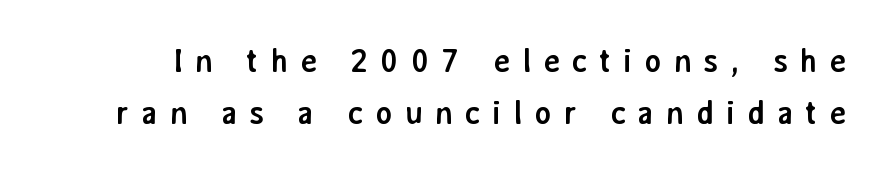
The rendering uses natural spacing where letterforms have individual widths. Type without underlining. Nope, no serifs anywhere on these letters. Leading: standard. Observe the wide spacing: letters keep a clear distance from each other.
